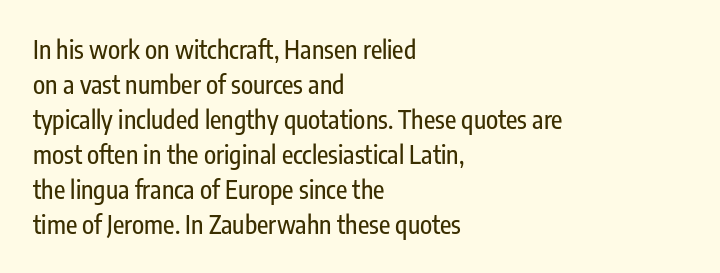
Q: Is the text italic (slanted)? A: No, it is upright.
Q: Is the text underlined? A: No.
Q: How is the paragraph aligned? A: Left-aligned.
Q: Is the spacing between letters normal or unusually wide? A: Normal.
Q: Is the spacing between lines tight, normal or loose? A: Normal.
